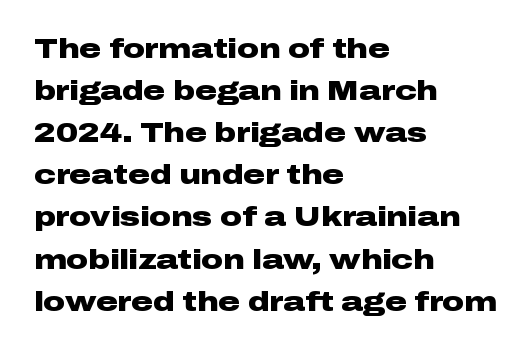
The image shows 27 px bold type, upright; set left-aligned, normal line spacing (1.56x), normal letter spacing, not underlined.
